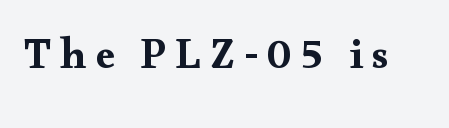
{"serif": "yes", "italic": "no", "width": "wide", "stroke_contrast": "medium", "x_height": "small", "monospaced": "no", "underline": "no", "letter_spacing": "wide", "letter_spacing_em": 0.2, "glyph_px": 43}
